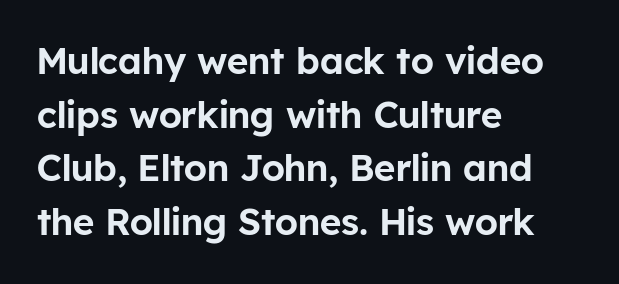
{"serif": "no", "italic": "no", "width": "normal", "stroke_contrast": "low", "x_height": "medium", "monospaced": "no", "underline": "no", "align": "left", "line_spacing": "normal", "line_spacing_ratio": 1.45, "letter_spacing": "normal", "letter_spacing_em": 0.0, "glyph_px": 37}
